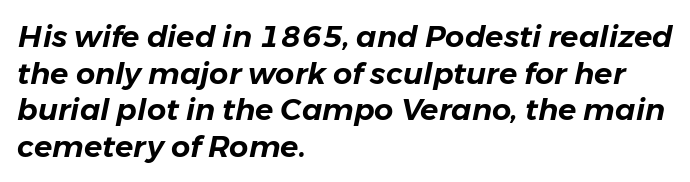
The image shows 30 px text type, italic (leaning right); set left-aligned, line spacing 1.22x, normal letter spacing, not underlined; low stroke contrast and a medium x-height.
